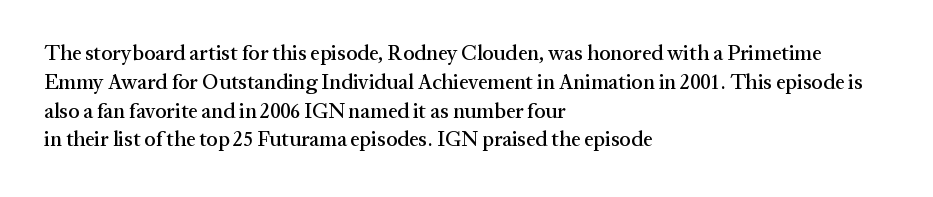
Q: Is the text italic (slanted)? A: No, it is upright.
Q: Is the text underlined? A: No.
Q: How is the paragraph aligned? A: Left-aligned.
Q: Is the spacing between letters normal or unusually wide? A: Normal.
Q: Is the spacing between lines tight, normal or loose? A: Normal.
